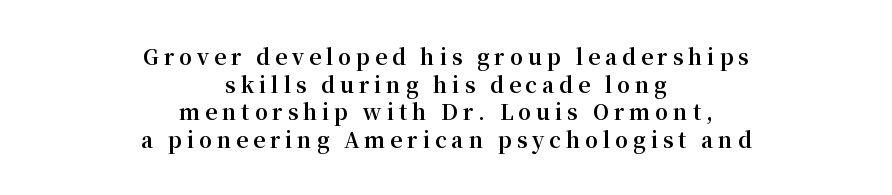
The image shows 21 px bold type, upright; set centered, normal line spacing (1.32x), unusually wide letter spacing (+0.23 em), not underlined.
